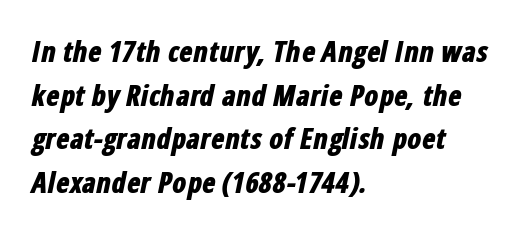
The image shows 28 px bold, condensed type, italic (leaning right); set left-aligned, normal line spacing (1.56x), normal letter spacing, not underlined; low stroke contrast and a medium x-height.
